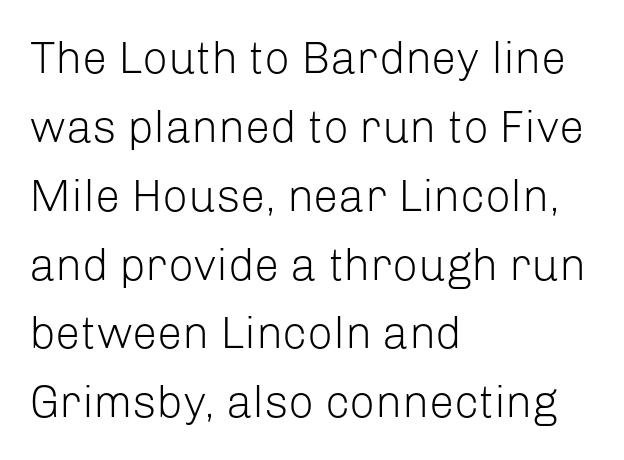
The image shows 45 px light sans-serif type, upright; set left-aligned, normal line spacing (1.53x), normal letter spacing, not underlined; low stroke contrast and a medium x-height.
